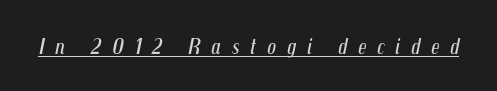
The image shows 22 px text type, italic (leaning right); set unusually wide letter spacing (+0.49 em), underlined.
